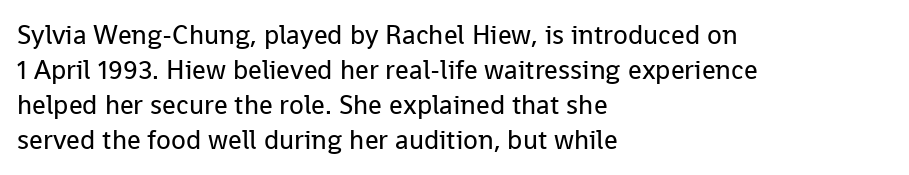
The image shows 27 px text type, upright; set left-aligned, normal line spacing (1.3x), normal letter spacing, not underlined.
